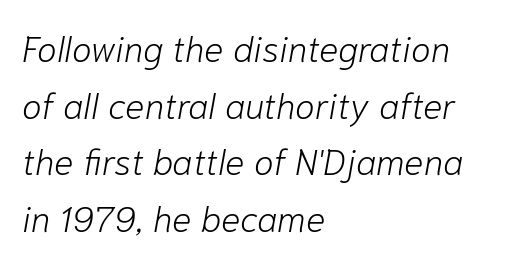
Nothing unusual about the tracking: characters are spaced as the font intends. Just letters on the line, the space beneath them empty. Is this a fixed-width face? No — the glyphs have proportional, varying widths. If you drew a ruler down the left edge, every line would touch it. A typesetter would mark this as italic. The rendering uses a moderate line-height, typical for paragraphs.
